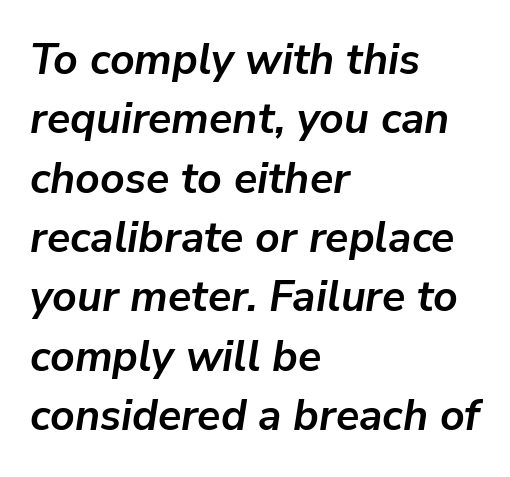
A typesetter would call this zero additional tracking. Successive baselines arrive at the customary interval. As a designer I'd log this as weight 700, bold. Which margin do the lines hug? The left one — the right edge is uneven. You could not count columns in this text — the font is proportionally spaced. This is oblique type, the kind used for emphasis or titles.
